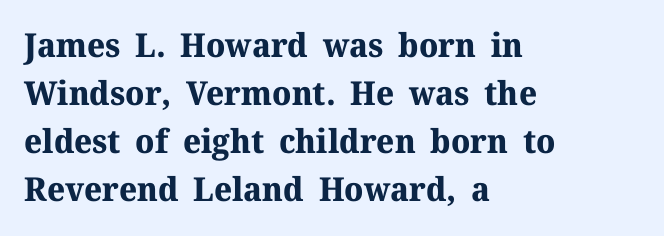
Q: Is the text bold? A: Yes.
Q: Is the text italic (slanted)? A: No, it is upright.
Q: Is the typeface a serif or a sans-serif typeface? A: Serif.
Q: Is the text underlined? A: No.
Q: How is the paragraph aligned? A: Left-aligned.
Q: Is the spacing between letters normal or unusually wide? A: Normal.
Q: Is the spacing between lines tight, normal or loose? A: Normal.
Q: Width (condensed, normal, or wide)? A: Normal.
Q: Stroke contrast? A: Medium.
Q: x-height? A: Medium.
Q: Monospaced? A: No.
